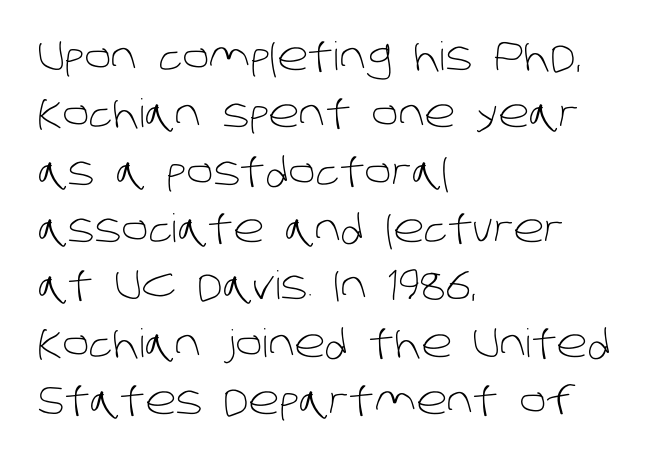
Q: Is the text bold? A: No.
Q: Is the typeface a serif or a sans-serif typeface? A: Sans-serif.
Q: Is the text underlined? A: No.
Q: How is the paragraph aligned? A: Left-aligned.
Q: Is the spacing between letters normal or unusually wide? A: Normal.
Q: Is the spacing between lines tight, normal or loose? A: Normal.
Q: Width (condensed, normal, or wide)? A: Normal.
Q: Stroke contrast? A: Low.
Q: x-height? A: Large.
Q: Monospaced? A: No.
